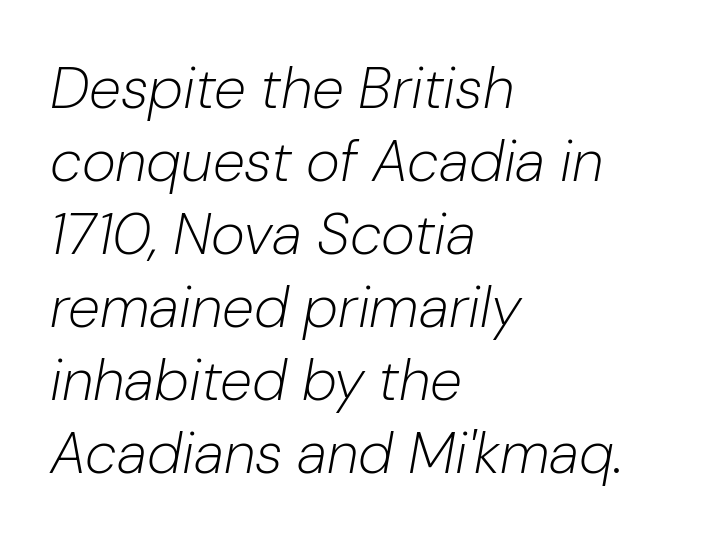
{"italic": "yes", "lean": "right", "slant_degrees": 10, "bold": "no", "weight": "light", "width": "normal", "stroke_contrast": "low", "x_height": "medium", "monospaced": "no", "underline": "no", "align": "left", "line_spacing": "normal", "line_spacing_ratio": 1.26, "letter_spacing": "normal", "letter_spacing_em": 0.0, "glyph_px": 58}
